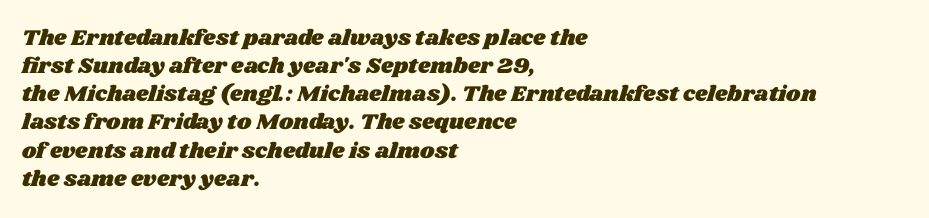
The image shows 22 px text type; set left-aligned, normal line spacing (1.28x), normal letter spacing, not underlined.
